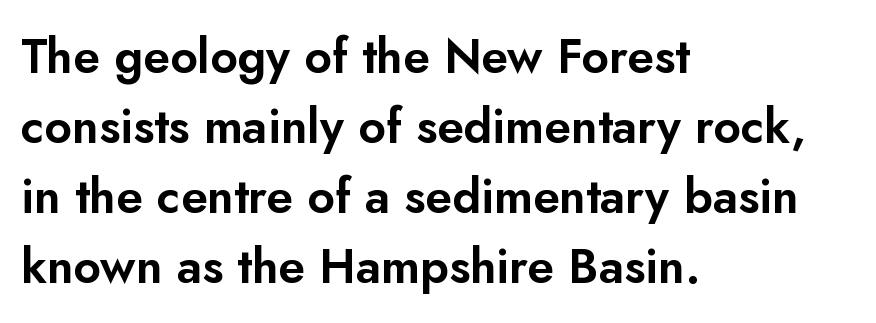
Q: Is the text italic (slanted)? A: No, it is upright.
Q: Is the typeface a serif or a sans-serif typeface? A: Sans-serif.
Q: Is the text underlined? A: No.
Q: How is the paragraph aligned? A: Left-aligned.
Q: Is the spacing between letters normal or unusually wide? A: Normal.
Q: Is the spacing between lines tight, normal or loose? A: Normal.
Q: Width (condensed, normal, or wide)? A: Normal.
Q: Stroke contrast? A: Low.
Q: x-height? A: Small.
Q: Monospaced? A: No.
